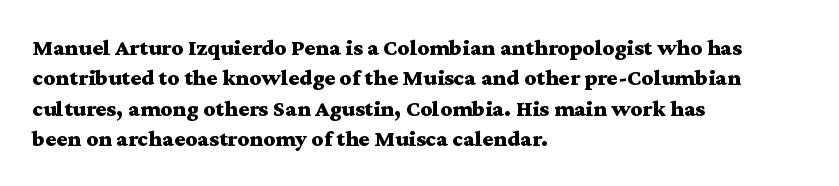
The image shows 23 px bold type, upright; set left-aligned, normal line spacing (1.32x), normal letter spacing, not underlined.
